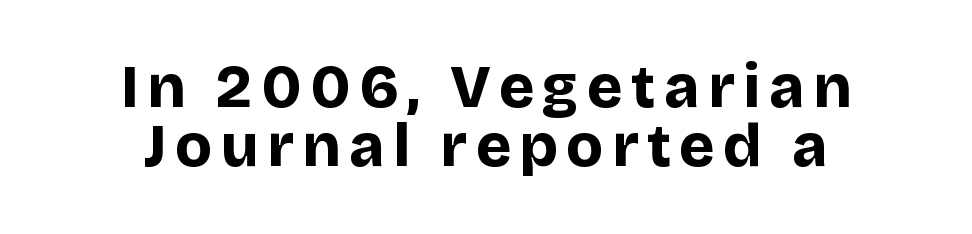
The image shows 60 px bold sans-serif type, upright; set centered, tight line spacing (0.98x), not underlined; low stroke contrast and a large x-height.
